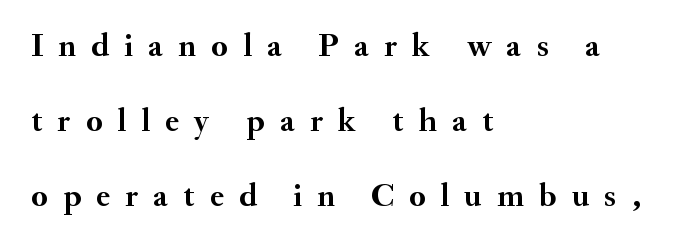
The image shows 33 px semibold serif type, upright; set left-aligned, loose line spacing (2.28x), unusually wide letter spacing (+0.46 em), not underlined; medium stroke contrast and a small x-height.
